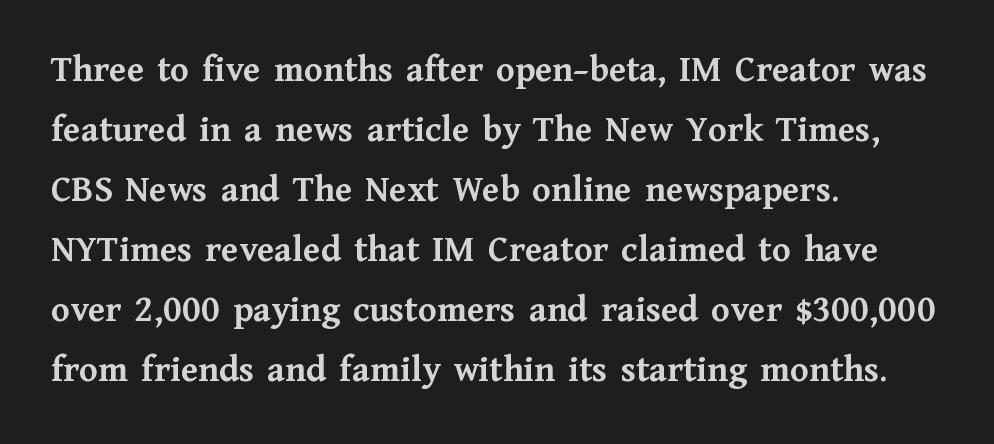
Q: Is the text bold? A: Yes.
Q: Is the text italic (slanted)? A: No, it is upright.
Q: Is the typeface a serif or a sans-serif typeface? A: Serif.
Q: Is the text underlined? A: No.
Q: How is the paragraph aligned? A: Left-aligned.
Q: Is the spacing between letters normal or unusually wide? A: Normal.
Q: Is the spacing between lines tight, normal or loose? A: Normal.
Q: Width (condensed, normal, or wide)? A: Normal.
Q: Stroke contrast? A: Medium.
Q: x-height? A: Medium.
Q: Monospaced? A: No.
